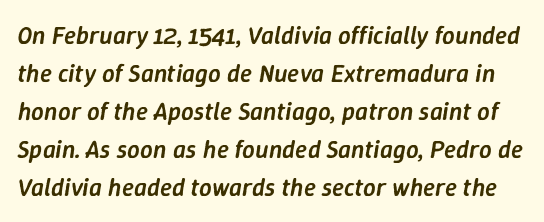
Q: Is the text bold? A: Semi-bold.
Q: Is the text italic (slanted)? A: Yes, it leans right by about 9 degrees.
Q: Is the text underlined? A: No.
Q: Is the spacing between letters normal or unusually wide? A: Normal.
Q: Is the spacing between lines tight, normal or loose? A: Normal.
